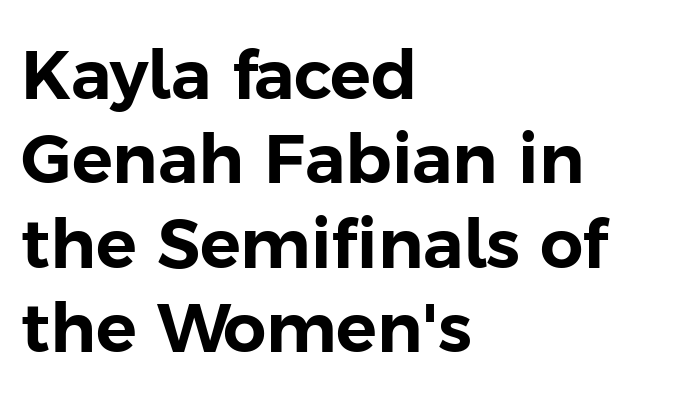
Varying glyph widths throughout — classic text-font behaviour. The space beneath each line is pristine and unruled. Upright lettering throughout. Look at the bottom of the vertical strokes: they stop flat, with no serifs. Words appear dense and cohesive because spacing is normal.
